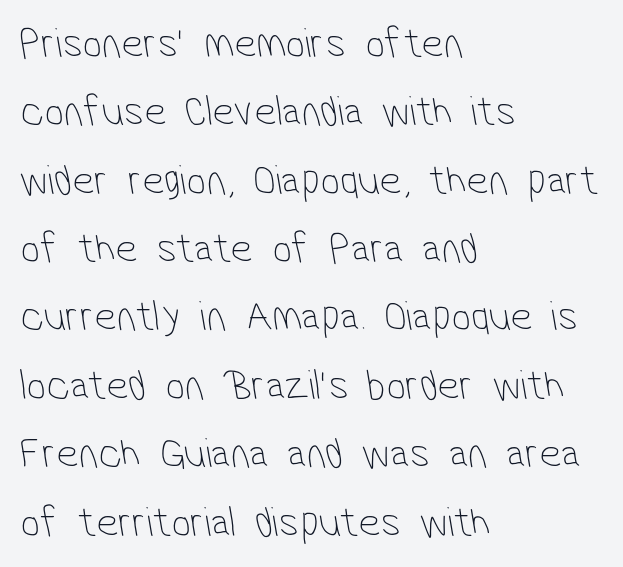
The rag falls on the right side of this text block. No feet cap the strokes, marking this as sans-serif type. Underline: absent. A light-to-regular cut is what we see here. Glyph-to-glyph distance matches everyday printed text. Think of a printed novel: that variable character pitch is what you see here.
